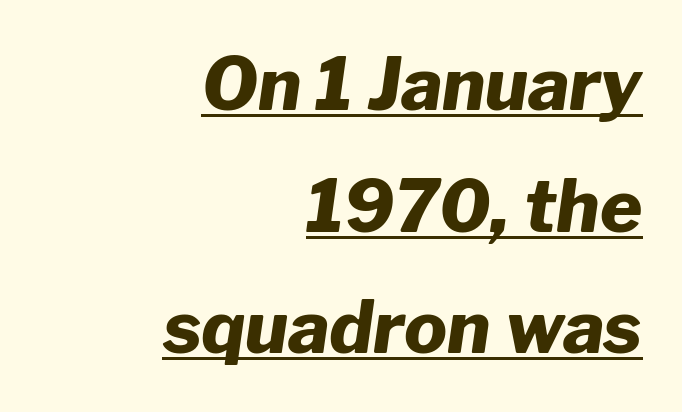
{"italic": "yes", "lean": "right", "slant_degrees": 8, "bold": "yes", "weight": "heavy", "width": "normal", "stroke_contrast": "low", "x_height": "medium", "monospaced": "no", "underline": "yes", "align": "right", "line_spacing": "normal", "line_spacing_ratio": 1.69, "letter_spacing": "normal", "letter_spacing_em": 0.0, "glyph_px": 72}
